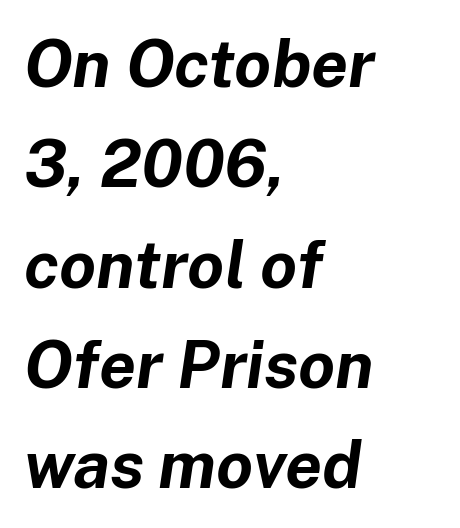
Q: Is the text bold? A: Yes.
Q: Is the text italic (slanted)? A: Yes, it leans right by about 8 degrees.
Q: Is the text underlined? A: No.
Q: How is the paragraph aligned? A: Left-aligned.
Q: Is the spacing between letters normal or unusually wide? A: Normal.
Q: Is the spacing between lines tight, normal or loose? A: Normal.
Q: Width (condensed, normal, or wide)? A: Normal.
Q: Stroke contrast? A: Low.
Q: x-height? A: Medium.
Q: Monospaced? A: No.
